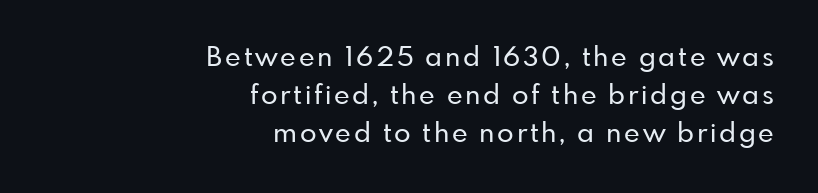
Letters rest on an invisible, unmarked baseline. A roman cut, with each character standing at attention. A flush-right, rag-left setting is used for this passage. Interline gaps are of average width in this sample.
